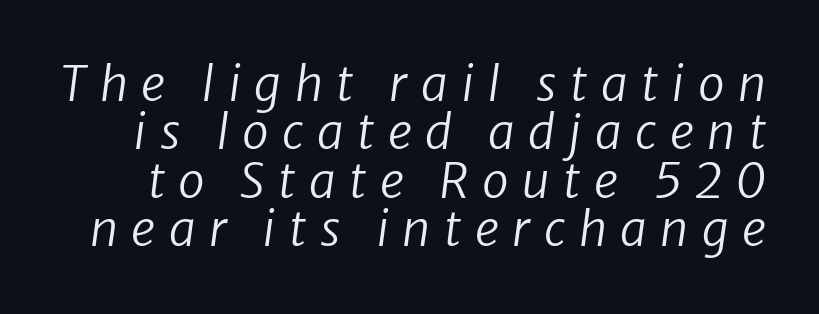
Q: Is the text bold? A: No.
Q: Is the typeface a serif or a sans-serif typeface? A: Sans-serif.
Q: Is the text underlined? A: No.
Q: Is the spacing between letters normal or unusually wide? A: Unusually wide.
Q: Is the spacing between lines tight, normal or loose? A: Tight.
Q: Width (condensed, normal, or wide)? A: Normal.
Q: Stroke contrast? A: Low.
Q: x-height? A: Medium.
Q: Monospaced? A: No.
